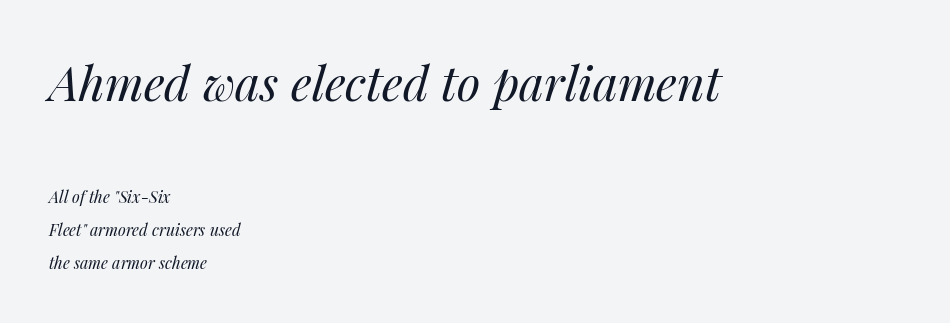
The image shows 48 px regular-weight type, italic (leaning right); set left-aligned, loose line spacing (2.04x), normal letter spacing, not underlined; the first (top) block is 3.0x larger; medium stroke contrast and a medium x-height.
